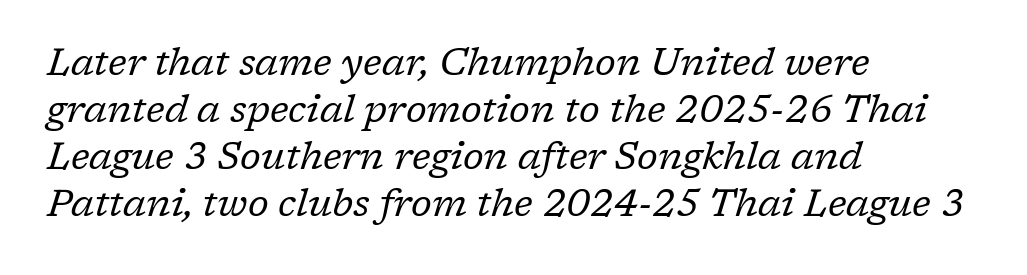
Q: Is the text bold? A: No.
Q: Is the text italic (slanted)? A: Yes, it leans right by about 17 degrees.
Q: Is the typeface a serif or a sans-serif typeface? A: Serif.
Q: Is the text underlined? A: No.
Q: How is the paragraph aligned? A: Left-aligned.
Q: Is the spacing between letters normal or unusually wide? A: Normal.
Q: Width (condensed, normal, or wide)? A: Normal.
Q: Stroke contrast? A: Low.
Q: x-height? A: Medium.
Q: Monospaced? A: No.
